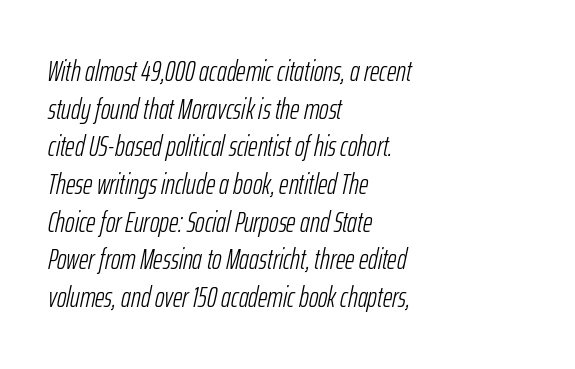
The image shows 29 px light, condensed type, italic (leaning right); set left-aligned, normal line spacing (1.3x), normal letter spacing, not underlined; low stroke contrast and a medium x-height.
